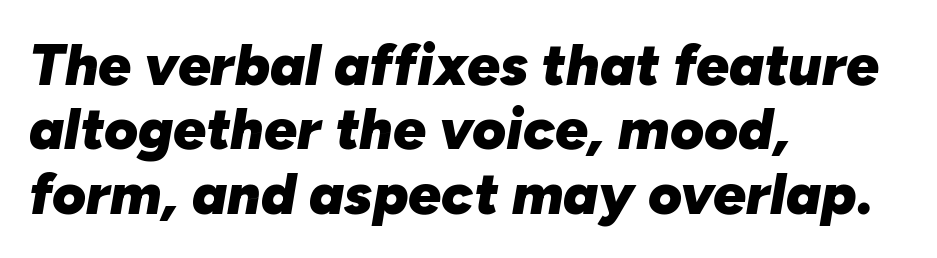
Q: Is the text bold? A: Yes.
Q: Is the text italic (slanted)? A: Yes, it leans right by about 10 degrees.
Q: Is the text underlined? A: No.
Q: How is the paragraph aligned? A: Left-aligned.
Q: Is the spacing between letters normal or unusually wide? A: Normal.
Q: Is the spacing between lines tight, normal or loose? A: Tight.
Q: Width (condensed, normal, or wide)? A: Normal.
Q: Stroke contrast? A: Low.
Q: x-height? A: Medium.
Q: Monospaced? A: No.
